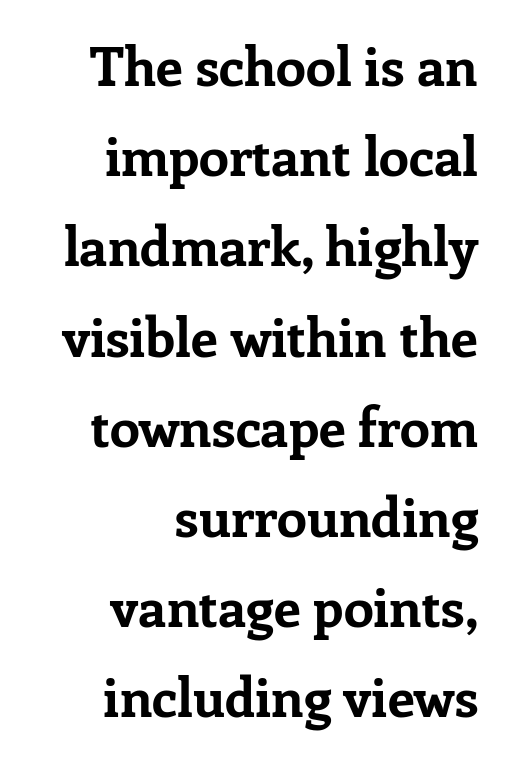
Weight: bold. A serif font was chosen for this passage. This rendering uses right alignment, leaving the left contour irregular. The block of text has a typical density, with ordinary space between rows. Is this a fixed-width face? No — the glyphs have proportional, varying widths. Lines of text with bare space underneath.
